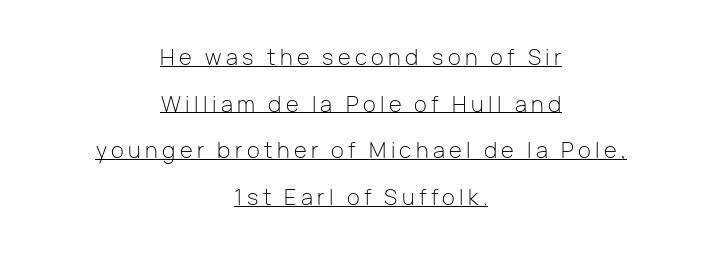
{"italic": "no", "bold": "no", "underline": "yes", "align": "center", "line_spacing": "loose", "line_spacing_ratio": 2.12, "letter_spacing": "wide", "letter_spacing_em": 0.2, "glyph_px": 22}
